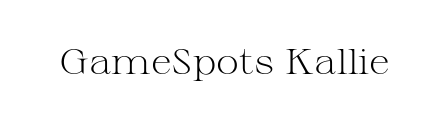
The image shows 35 px light, wide serif type, upright; set normal letter spacing, not underlined; medium stroke contrast and a medium x-height.
